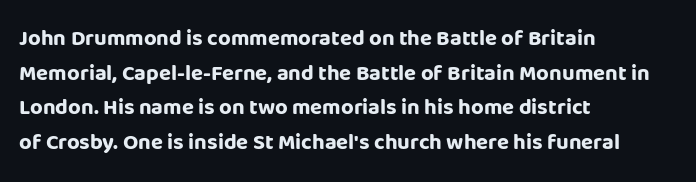
{"italic": "no", "bold": "yes", "underline": "no", "align": "left", "line_spacing": "normal", "line_spacing_ratio": 1.57, "letter_spacing": "normal", "letter_spacing_em": 0.0, "glyph_px": 22}
